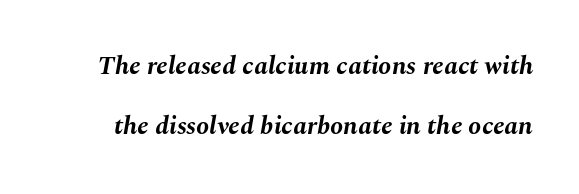
{"italic": "yes", "lean": "right", "slant_degrees": 10, "bold": "yes", "underline": "no", "line_spacing": "loose", "line_spacing_ratio": 2.31, "letter_spacing": "normal", "letter_spacing_em": 0.0, "glyph_px": 26}
